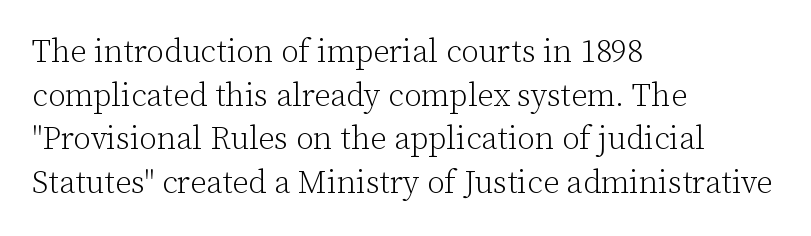
Q: Is the text bold? A: No.
Q: Is the text italic (slanted)? A: No, it is upright.
Q: Is the typeface a serif or a sans-serif typeface? A: Serif.
Q: Is the text underlined? A: No.
Q: How is the paragraph aligned? A: Left-aligned.
Q: Is the spacing between letters normal or unusually wide? A: Normal.
Q: Is the spacing between lines tight, normal or loose? A: Normal.
Q: Width (condensed, normal, or wide)? A: Normal.
Q: Stroke contrast? A: Low.
Q: x-height? A: Medium.
Q: Monospaced? A: No.
